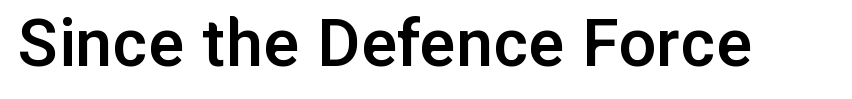
Q: Is the text bold? A: Semi-bold.
Q: Is the text italic (slanted)? A: No, it is upright.
Q: Is the typeface a serif or a sans-serif typeface? A: Sans-serif.
Q: Is the text underlined? A: No.
Q: Is the spacing between letters normal or unusually wide? A: Normal.
Q: Width (condensed, normal, or wide)? A: Normal.
Q: Stroke contrast? A: Low.
Q: x-height? A: Medium.
Q: Monospaced? A: No.
